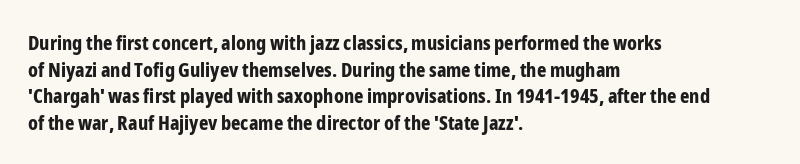
Q: Is the text bold? A: Yes.
Q: Is the text italic (slanted)? A: No, it is upright.
Q: Is the text underlined? A: No.
Q: How is the paragraph aligned? A: Left-aligned.
Q: Is the spacing between letters normal or unusually wide? A: Normal.
Q: Is the spacing between lines tight, normal or loose? A: Normal.
